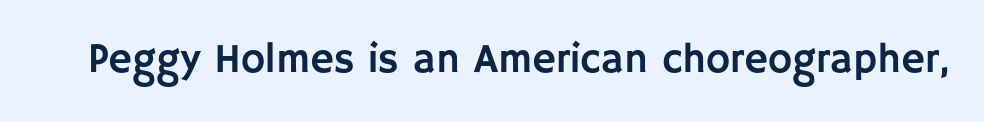
Q: Is the text italic (slanted)? A: No, it is upright.
Q: Is the typeface a serif or a sans-serif typeface? A: Sans-serif.
Q: Is the text underlined? A: No.
Q: Is the spacing between letters normal or unusually wide? A: Normal.
Q: Width (condensed, normal, or wide)? A: Normal.
Q: Stroke contrast? A: Low.
Q: x-height? A: Large.
Q: Monospaced? A: No.
